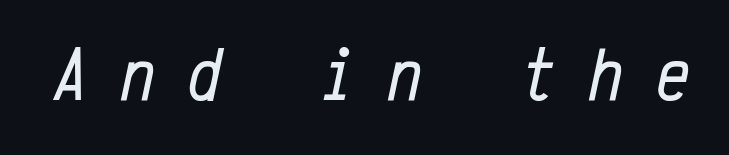
The image shows 76 px regular-weight, condensed type, italic (leaning right), monospaced; set unusually wide letter spacing (+0.43 em), not underlined; low stroke contrast and a medium x-height.
